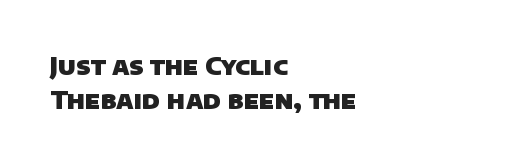
Caption: bold face, heavy strokes. Notice how descenders clear the ascenders below comfortably — that's standard leading. The specimen omits any rule beneath the text block's lines. Words appear dense and cohesive because spacing is normal. Visually the block forms a straight wall on the left and a jagged coastline on the right.
